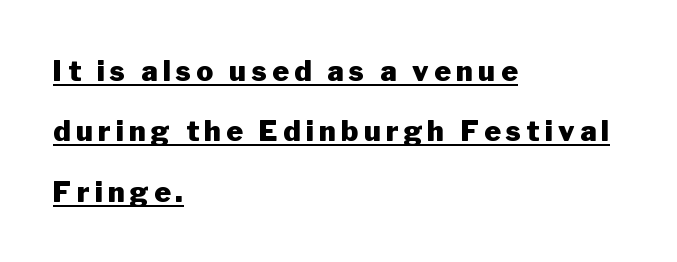
The passage shown stacks its lines with a broad gap. Underline: present. These lines stack with their left ends in a neat column. A full-strength bold gives these letters their thick strokes.
